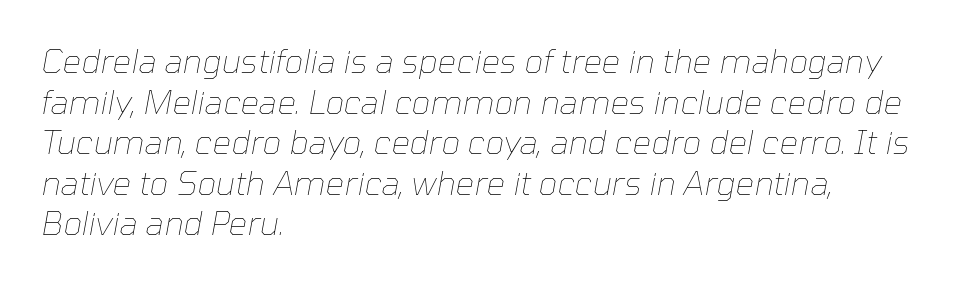
The image shows 33 px thin type, italic (leaning right); set left-aligned, line spacing 1.23x, normal letter spacing, not underlined; low stroke contrast and a medium x-height.
